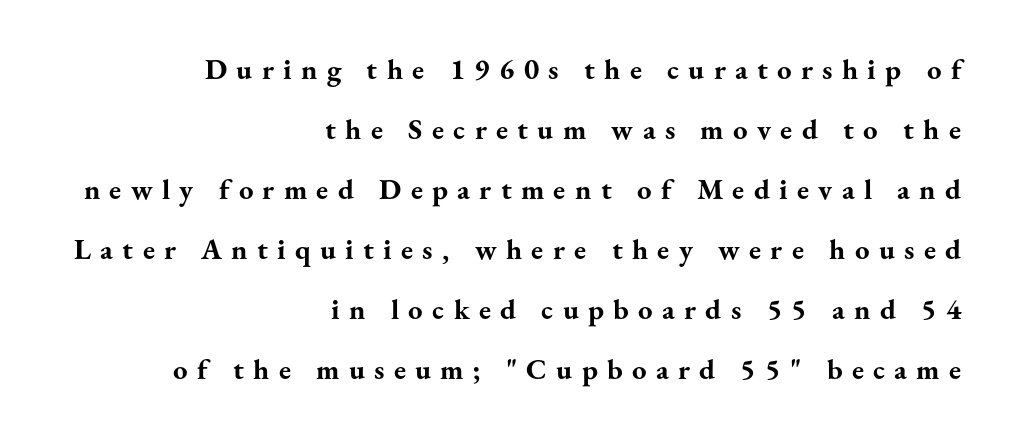
Vertically, the passage feels expansive, rows floating well apart. Caption: multi-line text, flush right, ragged left. Loose tracking; the words dissolve into strings of separated letters. Typesetter's note: full bold, strokes at maximum text heaviness. To sum up the face: it has serifs.
